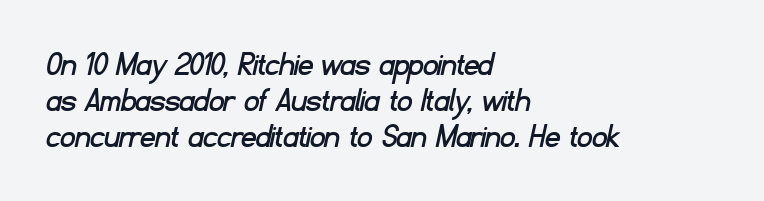
The face used here is a sans, in the tradition of grotesques and geometrics. Compared with a centered layout, this one pins lines to the left instead. Baseline-to-baseline distance is barely more than the letter height. Compared with typical body copy, the letter spacing here is the same. Character widths vary here, with narrow letters taking less room than wide ones. The space beneath each line is pristine and unruled.
